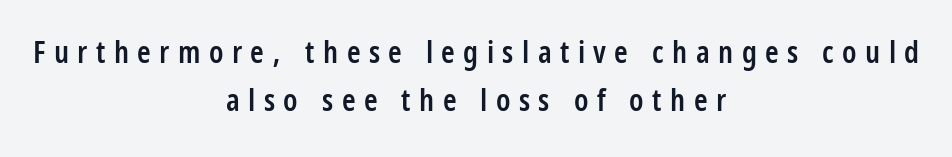
The image shows 31 px semibold, condensed sans-serif type, upright; set centered, normal line spacing (1.56x), unusually wide letter spacing (+0.27 em), not underlined; low stroke contrast and a large x-height.
